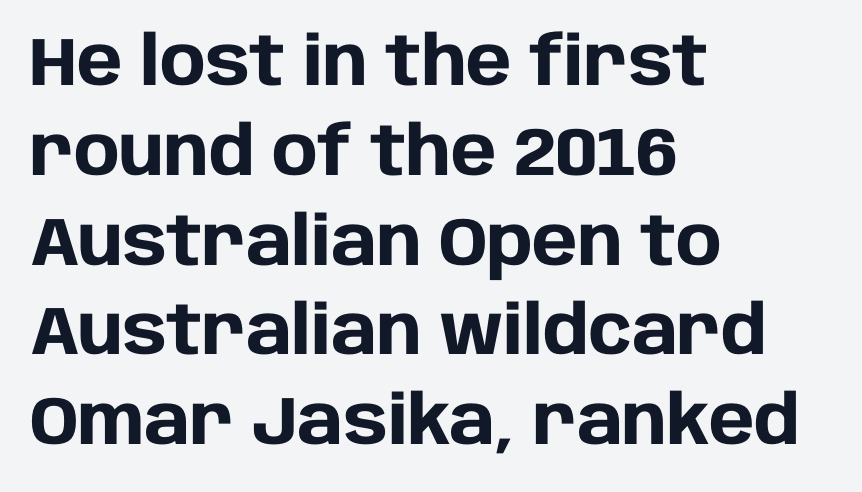
{"serif": "no", "italic": "no", "bold": "yes", "weight": "heavy", "width": "normal", "stroke_contrast": "low", "x_height": "large", "monospaced": "no", "underline": "no", "align": "left", "line_spacing": "normal", "line_spacing_ratio": 1.32, "letter_spacing": "normal", "letter_spacing_em": 0.0, "glyph_px": 68}
